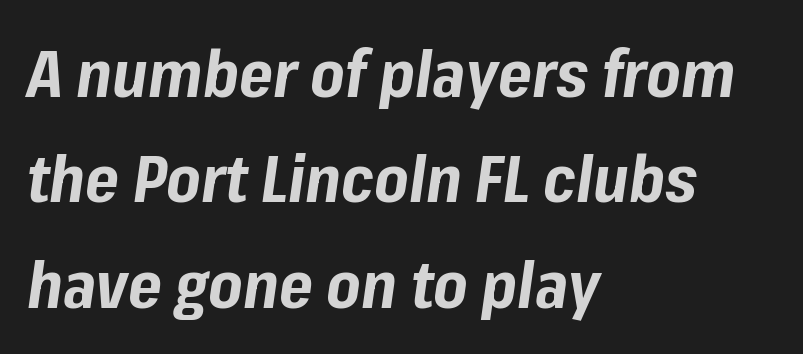
Q: Is the text bold? A: Yes.
Q: Is the text italic (slanted)? A: Yes, it leans right by about 8 degrees.
Q: Is the text underlined? A: No.
Q: How is the paragraph aligned? A: Left-aligned.
Q: Is the spacing between letters normal or unusually wide? A: Normal.
Q: Is the spacing between lines tight, normal or loose? A: Normal.
Q: Width (condensed, normal, or wide)? A: Normal.
Q: Stroke contrast? A: Low.
Q: x-height? A: Medium.
Q: Monospaced? A: No.
